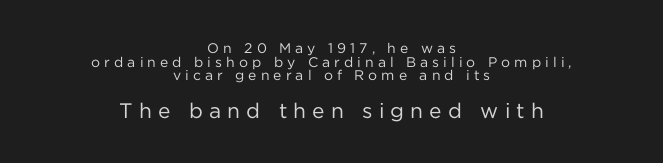
Q: Is the text bold? A: No.
Q: Is the text italic (slanted)? A: No, it is upright.
Q: Is the text underlined? A: No.
Q: How is the paragraph aligned? A: Centered.
Q: Is the spacing between letters normal or unusually wide? A: Unusually wide.
Q: Is the spacing between lines tight, normal or loose? A: Tight.
Q: Which block of text is set in a larger size, the first (top) or the second (bottom)? A: The second (bottom) one.
